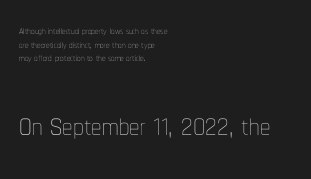
Q: Is the text bold? A: No.
Q: Is the text italic (slanted)? A: No, it is upright.
Q: Is the text underlined? A: No.
Q: How is the paragraph aligned? A: Left-aligned.
Q: Is the spacing between letters normal or unusually wide? A: Normal.
Q: Is the spacing between lines tight, normal or loose? A: Tight.
Q: Which block of text is set in a larger size, the first (top) or the second (bottom)? A: The second (bottom) one.
Q: Width (condensed, normal, or wide)? A: Condensed.
Q: Stroke contrast? A: Low.
Q: x-height? A: Medium.
Q: Monospaced? A: No.
